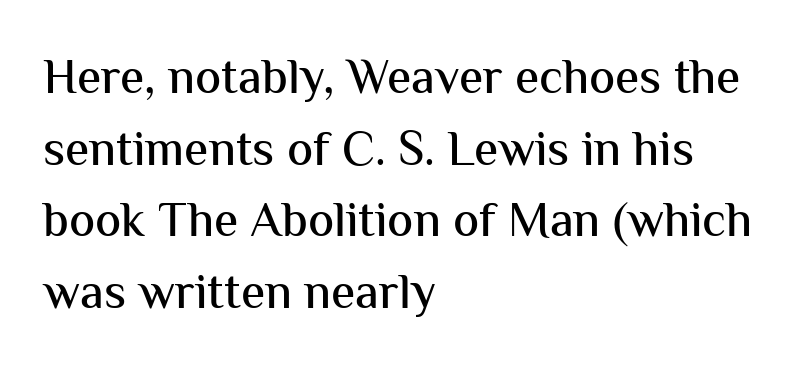
{"serif": "no", "italic": "no", "width": "normal", "stroke_contrast": "medium", "x_height": "medium", "monospaced": "no", "underline": "no", "align": "left", "line_spacing": "normal", "line_spacing_ratio": 1.46, "letter_spacing": "normal", "letter_spacing_em": 0.0, "glyph_px": 49}
